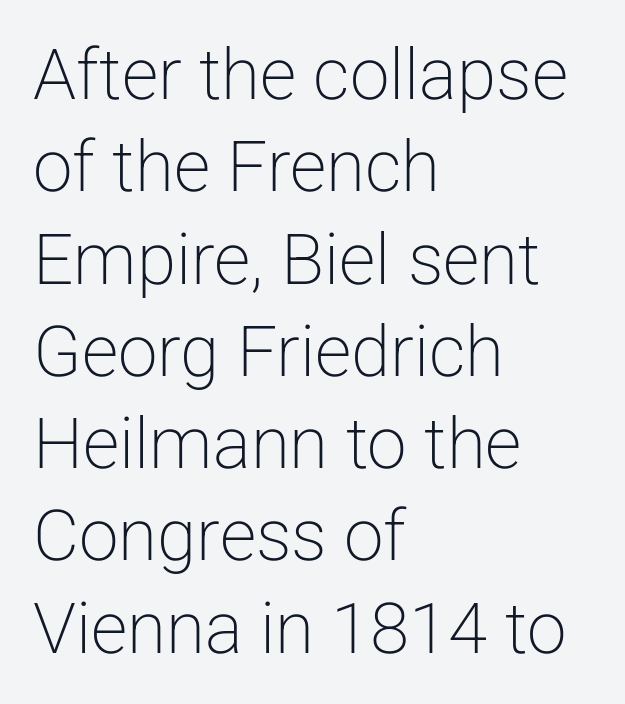
The image shows 71 px light sans-serif type, upright; set left-aligned, normal line spacing (1.3x), normal letter spacing, not underlined; low stroke contrast and a medium x-height.
